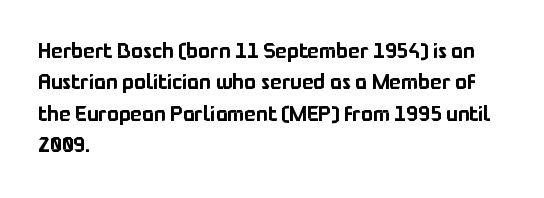
{"italic": "no", "underline": "no", "align": "left", "line_spacing": "normal", "line_spacing_ratio": 1.43, "letter_spacing": "normal", "letter_spacing_em": 0.0, "glyph_px": 22}
